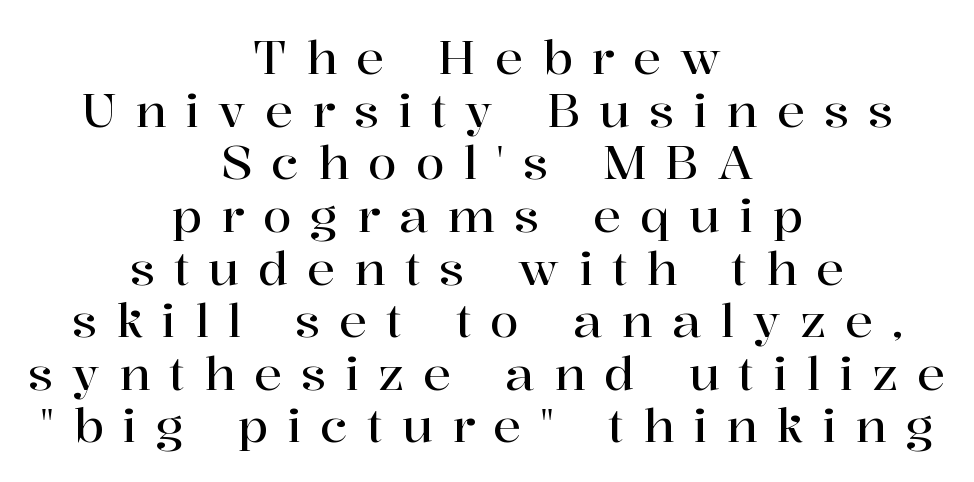
{"serif": "yes", "italic": "no", "width": "normal", "stroke_contrast": "high", "x_height": "medium", "monospaced": "no", "underline": "no", "align": "center", "line_spacing": "tight", "line_spacing_ratio": 1.12, "letter_spacing": "wide", "letter_spacing_em": 0.4, "glyph_px": 47}
